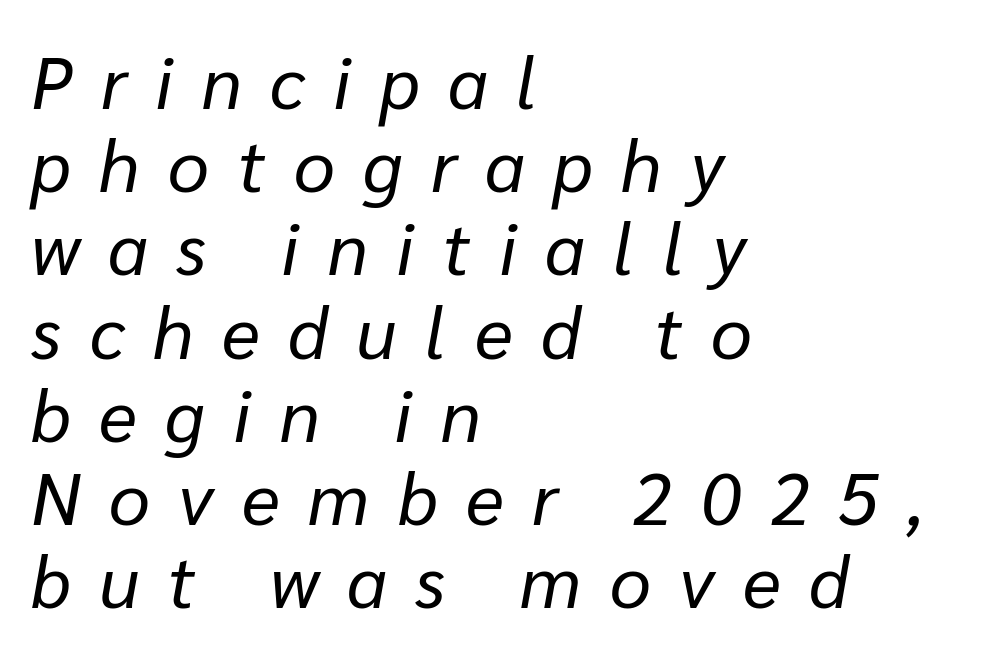
The image shows 73 px regular-weight type, italic (leaning right); set left-aligned, tight line spacing (1.14x), unusually wide letter spacing (+0.39 em), not underlined; low stroke contrast and a medium x-height.
